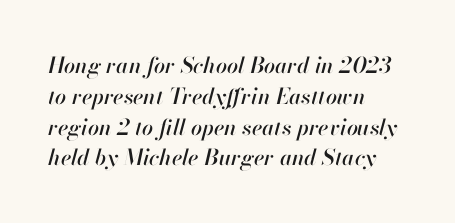
{"italic": "yes", "lean": "right", "slant_degrees": 13, "underline": "no", "align": "left", "line_spacing": "normal", "line_spacing_ratio": 1.4, "letter_spacing": "normal", "letter_spacing_em": 0.0, "glyph_px": 22}
